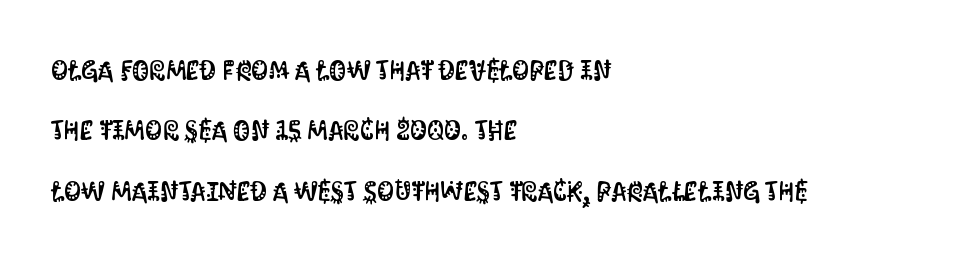
In terms of letterspacing, this is plain default setting. A great deal of white space separates one row of letters from the next. Unmarked baselines from the first word to the last. These lines were composed using upright roman letters.
